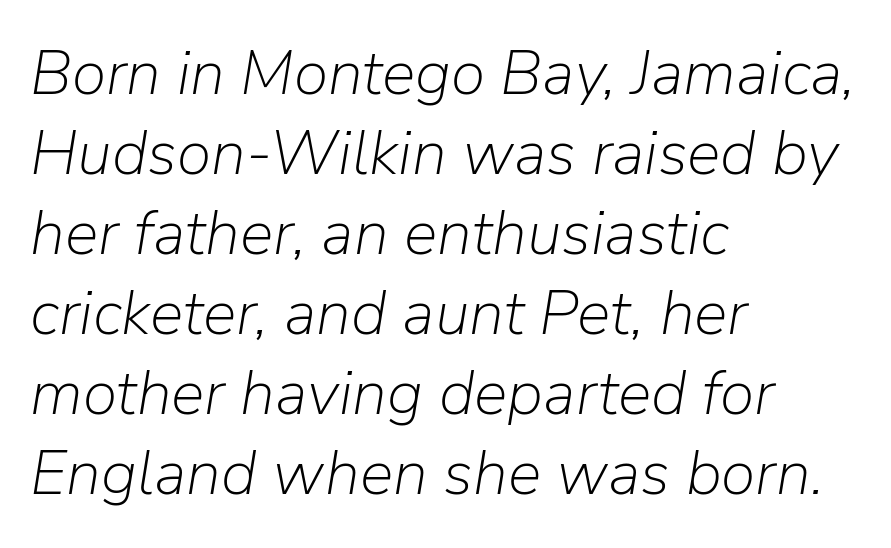
{"italic": "yes", "lean": "right", "slant_degrees": 9, "bold": "no", "weight": "light", "width": "normal", "stroke_contrast": "low", "x_height": "medium", "monospaced": "no", "underline": "no", "align": "left", "line_spacing": "normal", "line_spacing_ratio": 1.27, "letter_spacing": "normal", "letter_spacing_em": 0.0, "glyph_px": 63}
